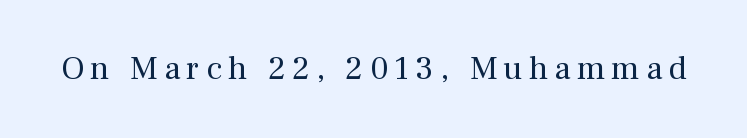
The image shows 33 px regular-weight serif type, upright; set not underlined; medium stroke contrast and a medium x-height.
